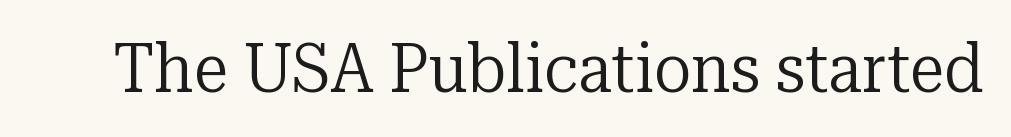
You can tell from the footed stems that serif type was used. The passage shown has conventional tracking throughout. Varying glyph widths throughout — classic text-font behaviour. Descender tails drop into unmarked territory.
